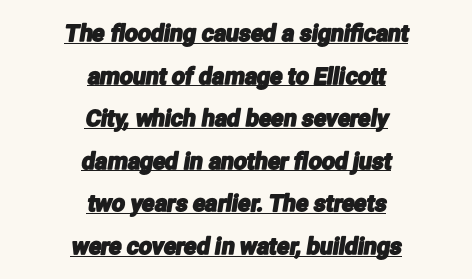
{"underline": "yes", "align": "center", "line_spacing_ratio": 1.85, "letter_spacing": "normal", "letter_spacing_em": 0.0, "glyph_px": 23}
